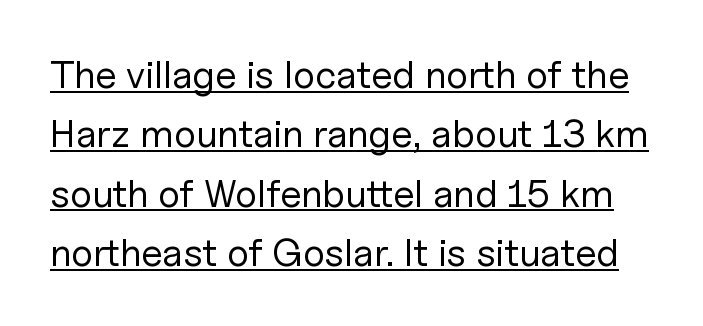
Is the letter spacing exaggerated? No — it looks like the ordinary default. Vertical strokes here are truly vertical. Heft: none added — not bold. Do the characters align in a grid? No, the font is proportional. A typographer would call this underscored text.
